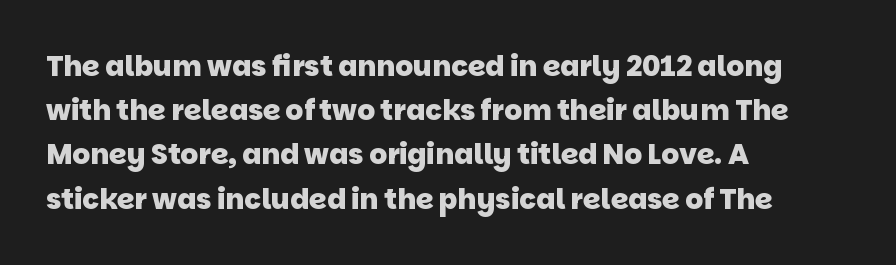
Q: Is the text bold? A: Yes.
Q: Is the typeface a serif or a sans-serif typeface? A: Sans-serif.
Q: Is the text underlined? A: No.
Q: How is the paragraph aligned? A: Left-aligned.
Q: Is the spacing between letters normal or unusually wide? A: Normal.
Q: Is the spacing between lines tight, normal or loose? A: Normal.
Q: Width (condensed, normal, or wide)? A: Normal.
Q: Stroke contrast? A: Low.
Q: x-height? A: Large.
Q: Monospaced? A: No.
